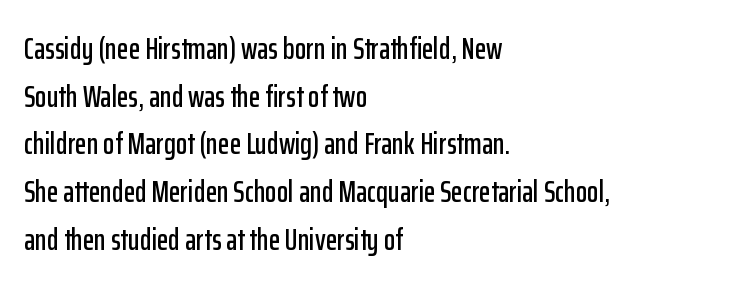
{"serif": "no", "italic": "no", "width": "condensed", "stroke_contrast": "low", "x_height": "medium", "monospaced": "no", "underline": "no", "align": "left", "line_spacing": "normal", "line_spacing_ratio": 1.59, "letter_spacing": "normal", "letter_spacing_em": 0.0, "glyph_px": 30}
